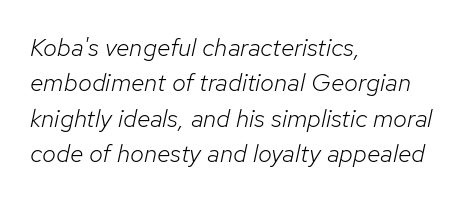
Q: Is the text bold? A: No.
Q: Is the text italic (slanted)? A: Yes, it leans right by about 12 degrees.
Q: Is the text underlined? A: No.
Q: How is the paragraph aligned? A: Left-aligned.
Q: Is the spacing between letters normal or unusually wide? A: Normal.
Q: Is the spacing between lines tight, normal or loose? A: Normal.
